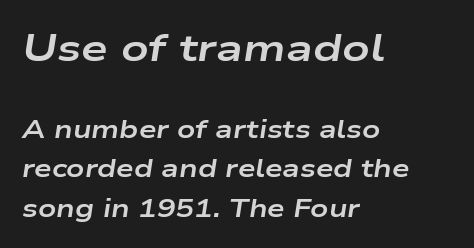
The image shows 38 px bold, wide type, italic (leaning right); set left-aligned, normal line spacing (1.57x), normal letter spacing, not underlined; the first (top) block is 1.52x larger; low stroke contrast and a medium x-height.
